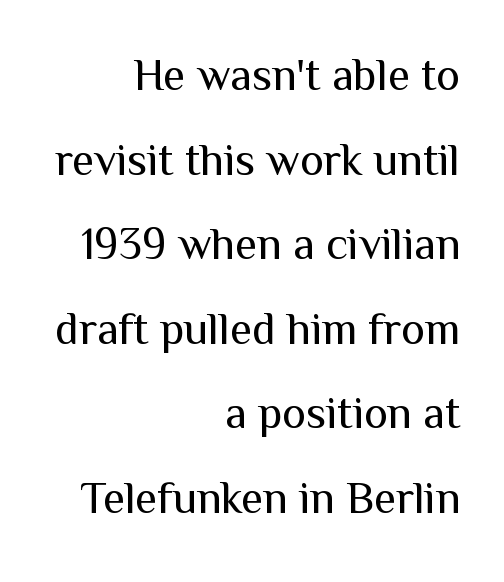
This reads as an unemphasized weight, regular at the heaviest. Honestly, there is no underline to notice here at all. A typesetter would call this zero additional tracking. Looks like regular typesetting: each glyph gets only the width it needs.
